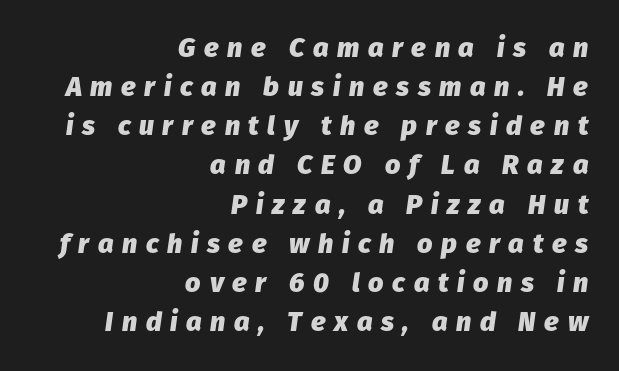
{"italic": "yes", "lean": "right", "slant_degrees": 8, "bold": "yes", "underline": "no", "align": "right", "line_spacing": "normal", "line_spacing_ratio": 1.45, "letter_spacing": "wide", "letter_spacing_em": 0.32, "glyph_px": 27}
